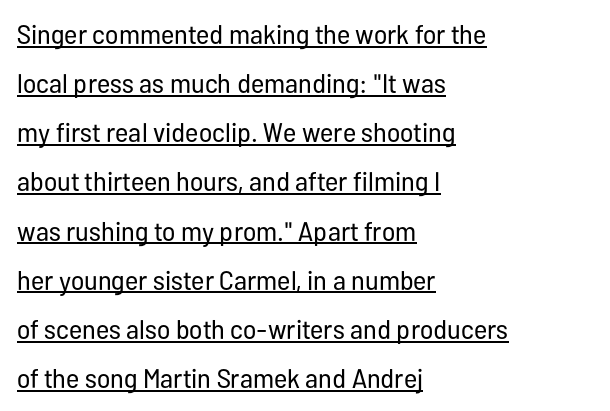
Q: Is the text bold? A: No.
Q: Is the text italic (slanted)? A: No, it is upright.
Q: Is the text underlined? A: Yes.
Q: How is the paragraph aligned? A: Left-aligned.
Q: Is the spacing between letters normal or unusually wide? A: Normal.
